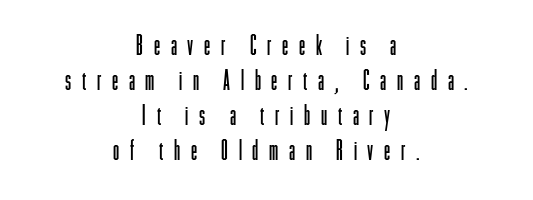
The image shows 28 px light, condensed sans-serif type, upright; set centered, normal line spacing (1.25x), unusually wide letter spacing (+0.38 em), not underlined; low stroke contrast and a medium x-height.
